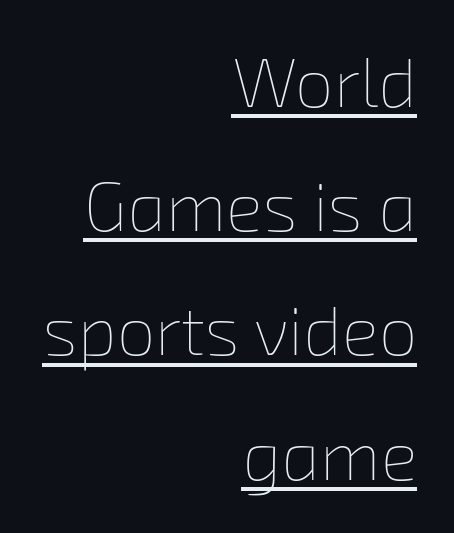
{"bold": "no", "weight": "thin", "width": "normal", "stroke_contrast": "low", "x_height": "medium", "monospaced": "no", "underline": "yes", "align": "right", "line_spacing_ratio": 1.8, "letter_spacing": "normal", "letter_spacing_em": 0.0, "glyph_px": 69}
